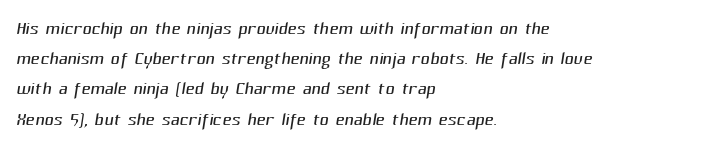
{"bold": "no", "underline": "no", "align": "left", "line_spacing_ratio": 1.21, "letter_spacing": "normal", "letter_spacing_em": 0.0, "glyph_px": 25}
